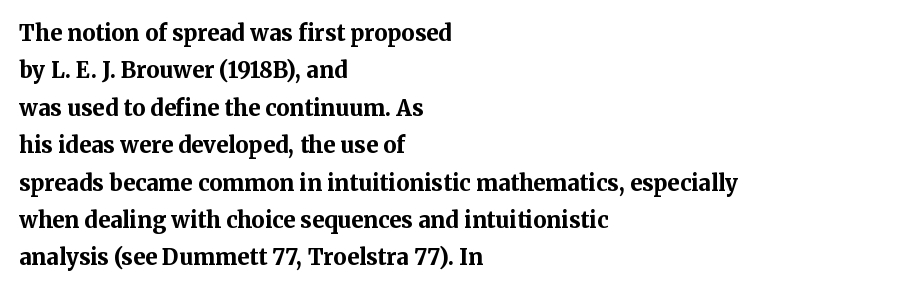
{"italic": "no", "bold": "yes", "underline": "no", "align": "left", "line_spacing": "normal", "line_spacing_ratio": 1.7, "letter_spacing": "normal", "letter_spacing_em": 0.0, "glyph_px": 22}
